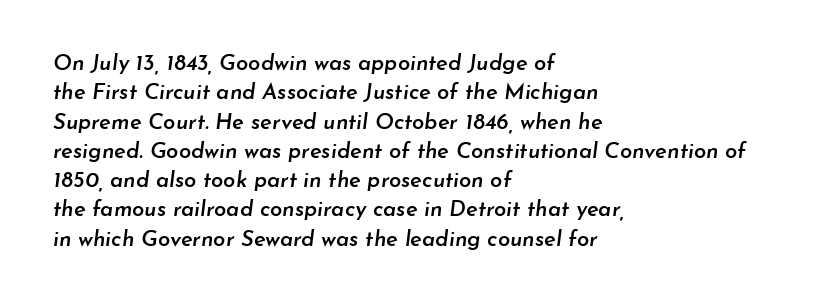
The line texture is even and compact thanks to regular tracking. The specimen reads as italic at a glance. The passage is arranged the way most books set body copy — flush left. Emphasis by weight is partial: semibold. Leading: standard. Unmarked baselines from the first word to the last.
